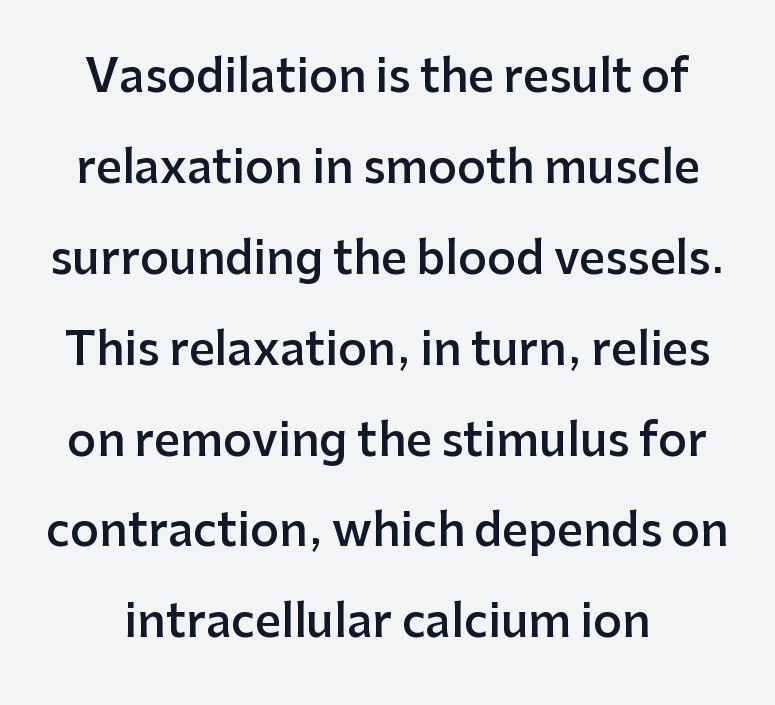
{"serif": "no", "italic": "no", "bold": "semi", "weight": "semibold", "width": "normal", "stroke_contrast": "low", "x_height": "medium", "monospaced": "no", "underline": "no", "line_spacing": "loose", "line_spacing_ratio": 2.02, "letter_spacing": "normal", "letter_spacing_em": 0.0, "glyph_px": 45}
